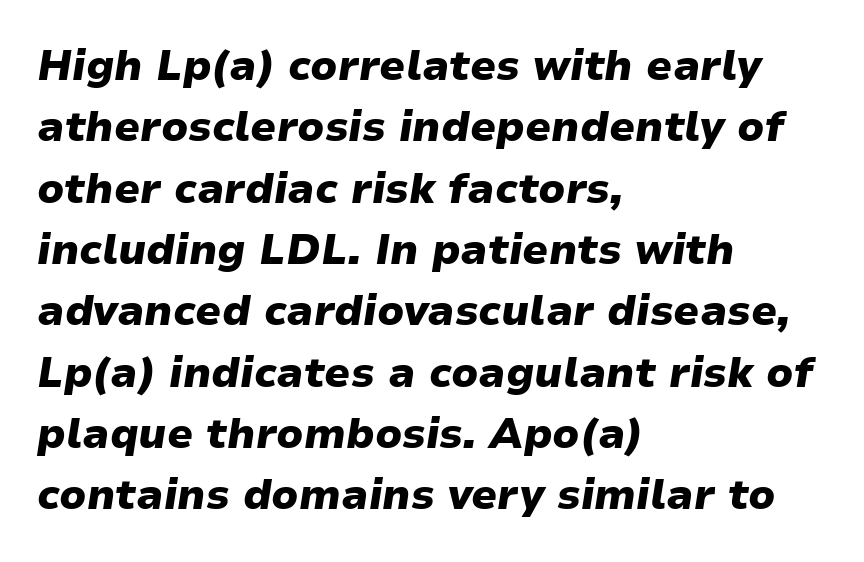
Q: Is the text bold? A: Yes.
Q: Is the text italic (slanted)? A: Yes, it leans right by about 9 degrees.
Q: Is the text underlined? A: No.
Q: How is the paragraph aligned? A: Left-aligned.
Q: Is the spacing between letters normal or unusually wide? A: Normal.
Q: Is the spacing between lines tight, normal or loose? A: Normal.
Q: Width (condensed, normal, or wide)? A: Normal.
Q: Stroke contrast? A: Low.
Q: x-height? A: Medium.
Q: Monospaced? A: No.
